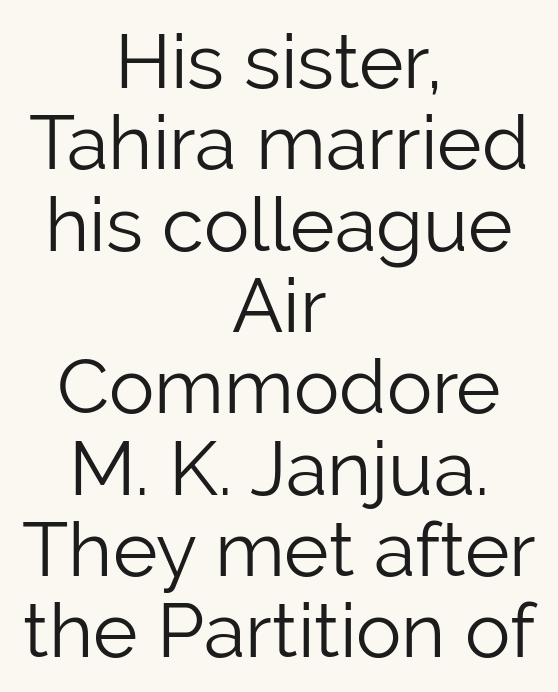
{"serif": "no", "italic": "no", "bold": "no", "weight": "light", "width": "normal", "stroke_contrast": "low", "x_height": "medium", "monospaced": "no", "underline": "no", "align": "center", "line_spacing": "tight", "line_spacing_ratio": 1.07, "letter_spacing": "normal", "letter_spacing_em": 0.0, "glyph_px": 76}
